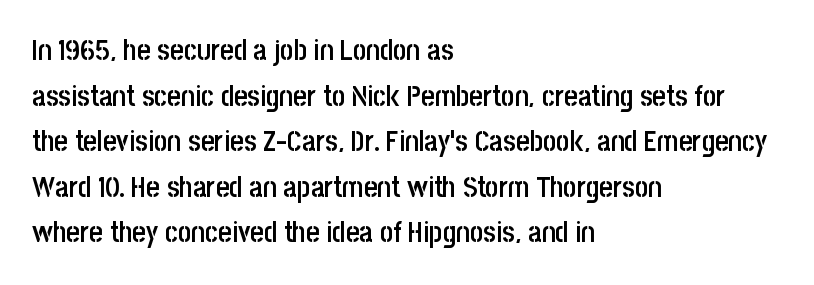
The image shows 29 px semibold, condensed sans-serif type, upright; set left-aligned, normal line spacing (1.57x), normal letter spacing, not underlined; low stroke contrast and a large x-height.
